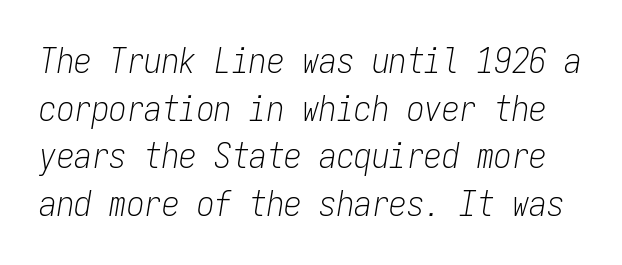
{"italic": "yes", "lean": "right", "slant_degrees": 9, "bold": "no", "weight": "light", "width": "condensed", "stroke_contrast": "low", "x_height": "medium", "monospaced": "yes", "underline": "no", "line_spacing": "normal", "line_spacing_ratio": 1.36, "letter_spacing": "normal", "letter_spacing_em": 0.0, "glyph_px": 35}
